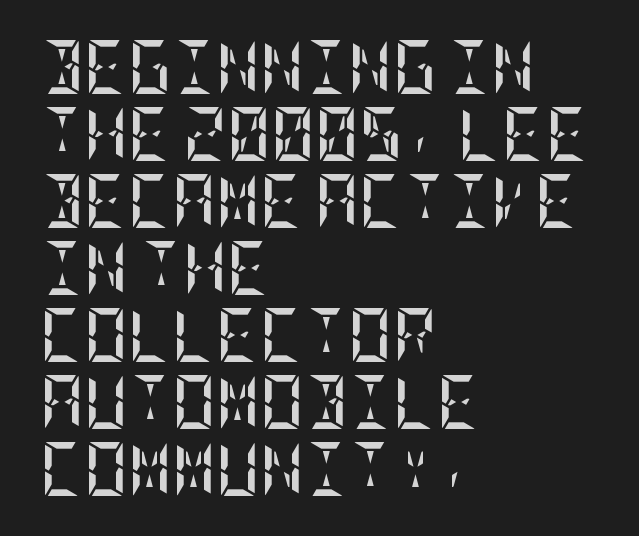
Alignment: flush left. Has an underline been added? It has not. What weight is shown? A full bold with thick strokes. It's the straight-up-and-down kind of type.
